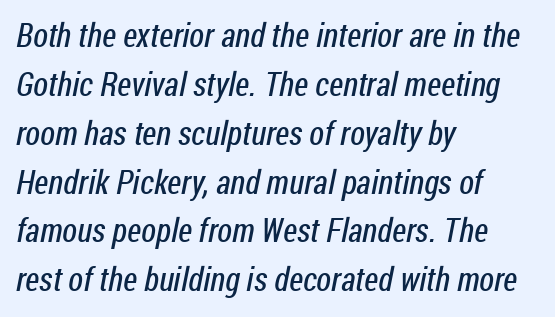
{"serif": "no", "bold": "no", "weight": "regular", "width": "condensed", "stroke_contrast": "low", "x_height": "medium", "monospaced": "no", "underline": "no", "align": "left", "line_spacing": "normal", "line_spacing_ratio": 1.48, "letter_spacing": "normal", "letter_spacing_em": 0.0, "glyph_px": 33}
